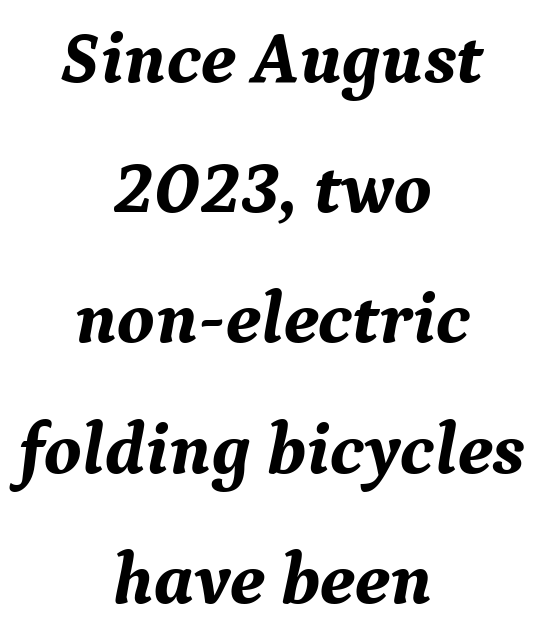
Q: Is the text bold? A: Yes.
Q: Is the text italic (slanted)? A: Yes, it leans right by about 9 degrees.
Q: Is the typeface a serif or a sans-serif typeface? A: Serif.
Q: Is the text underlined? A: No.
Q: How is the paragraph aligned? A: Centered.
Q: Is the spacing between letters normal or unusually wide? A: Normal.
Q: Width (condensed, normal, or wide)? A: Normal.
Q: Stroke contrast? A: Medium.
Q: x-height? A: Medium.
Q: Monospaced? A: No.
